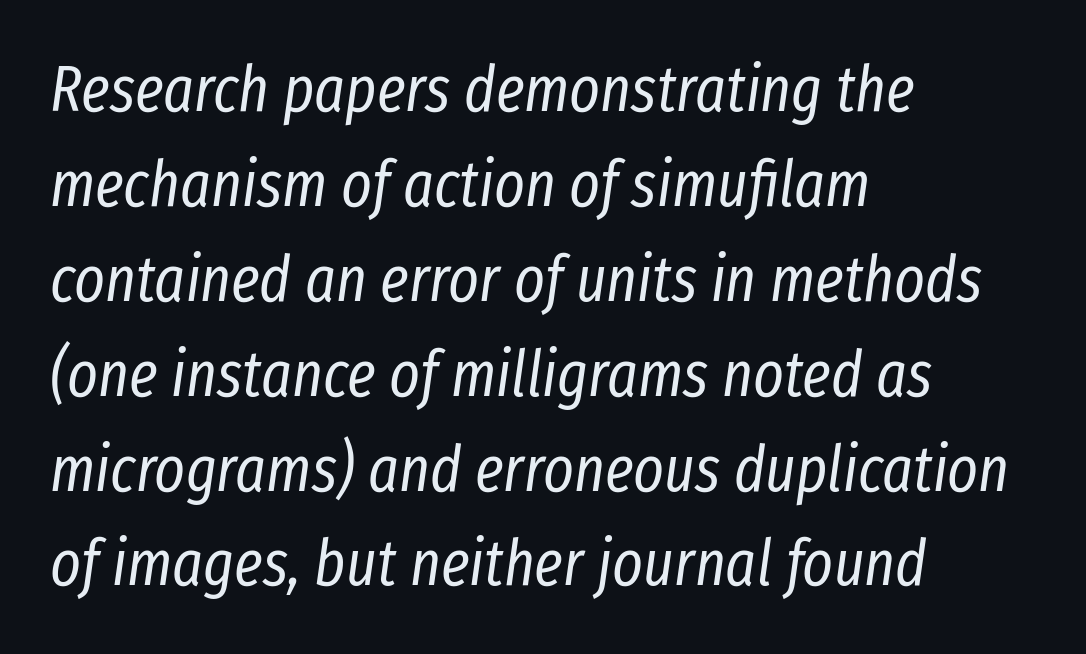
{"italic": "yes", "lean": "right", "slant_degrees": 8, "bold": "no", "weight": "regular", "width": "condensed", "stroke_contrast": "low", "x_height": "medium", "monospaced": "no", "underline": "no", "align": "left", "line_spacing": "normal", "line_spacing_ratio": 1.46, "letter_spacing": "normal", "letter_spacing_em": 0.0, "glyph_px": 65}
